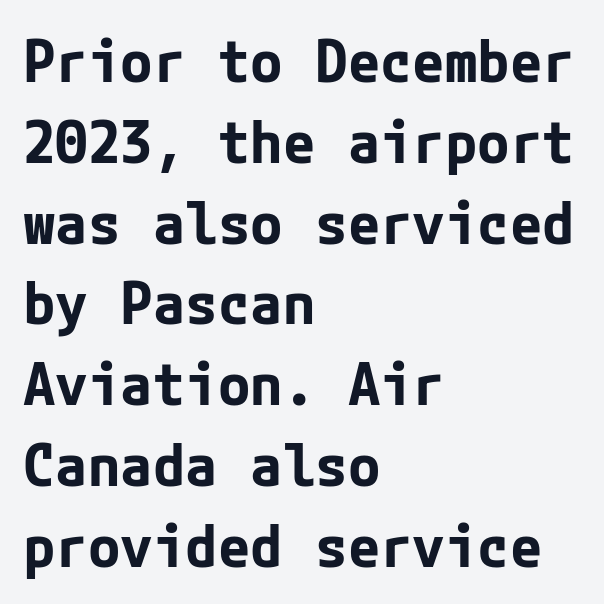
Q: Is the text bold? A: Yes.
Q: Is the text italic (slanted)? A: No, it is upright.
Q: Is the typeface a serif or a sans-serif typeface? A: Sans-serif.
Q: Is the text underlined? A: No.
Q: How is the paragraph aligned? A: Left-aligned.
Q: Is the spacing between letters normal or unusually wide? A: Normal.
Q: Is the spacing between lines tight, normal or loose? A: Normal.
Q: Width (condensed, normal, or wide)? A: Normal.
Q: Stroke contrast? A: Low.
Q: x-height? A: Medium.
